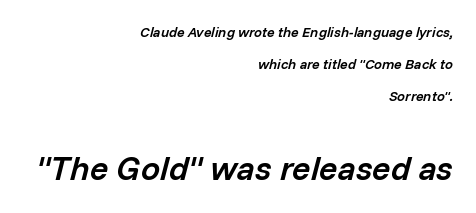
The image shows 34 px semibold type, italic (leaning right); set right-aligned, loose line spacing (2.29x), normal letter spacing, not underlined; the second (bottom) block is 2.43x larger; low stroke contrast and a medium x-height.
